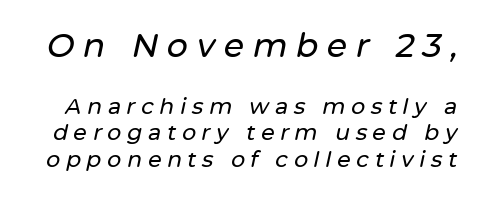
Q: Is the text italic (slanted)? A: Yes, it leans right by about 12 degrees.
Q: Is the text underlined? A: No.
Q: Is the spacing between letters normal or unusually wide? A: Unusually wide.
Q: Which block of text is set in a larger size, the first (top) or the second (bottom)? A: The first (top) one.
Q: Width (condensed, normal, or wide)? A: Normal.
Q: Stroke contrast? A: Low.
Q: x-height? A: Medium.
Q: Monospaced? A: No.
